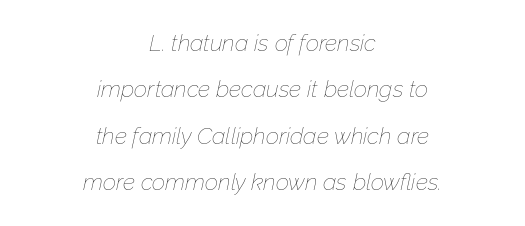
The space directly below the letters is spotless. The rendering applies a slant to the glyphs. Compared with typical body copy, the letter spacing here is the same. Heft: none added — not bold.
